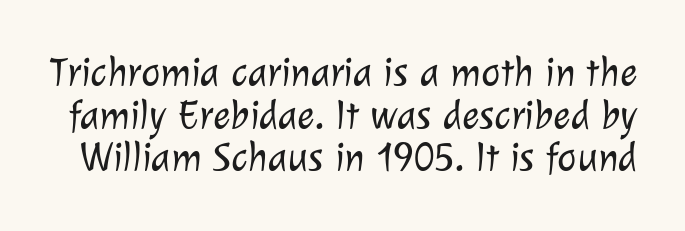
If you measured baseline to baseline, you'd find a short distance. Varying glyph widths throughout — classic text-font behaviour. Each row of text sits above clean, open space. The characters display no serif detailing; their extremities are plain.
